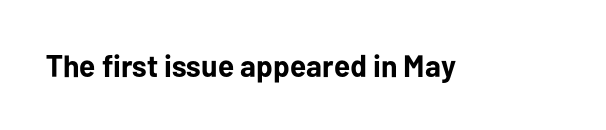
{"serif": "no", "italic": "no", "bold": "yes", "weight": "bold", "width": "normal", "stroke_contrast": "low", "x_height": "medium", "monospaced": "no", "underline": "no", "letter_spacing": "normal", "letter_spacing_em": 0.0, "glyph_px": 31}
